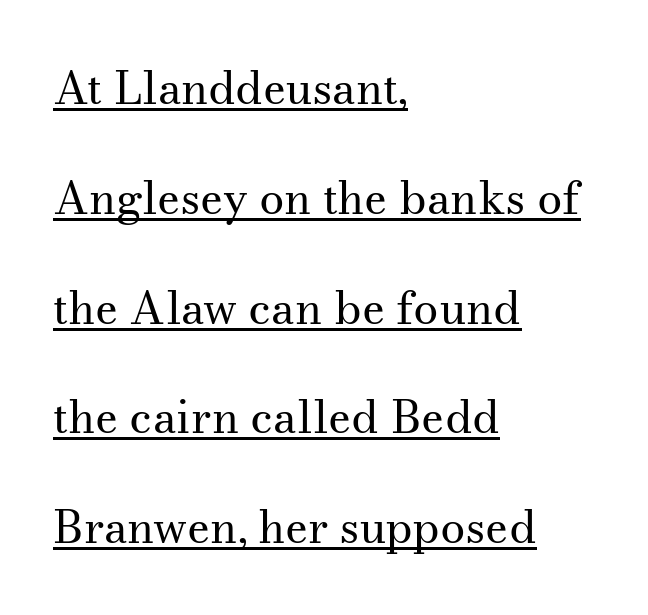
The image shows 45 px regular-weight serif type, upright; set left-aligned, loose line spacing (2.44x), normal letter spacing, underlined; medium stroke contrast and a small x-height.
